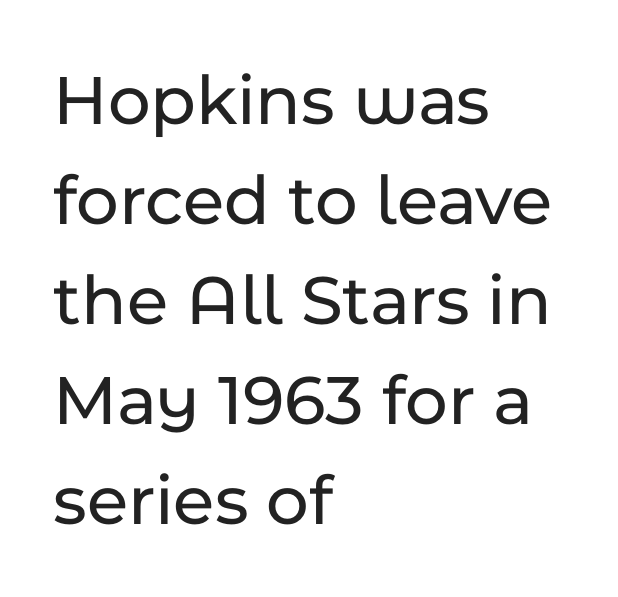
Q: Is the text italic (slanted)? A: No, it is upright.
Q: Is the typeface a serif or a sans-serif typeface? A: Sans-serif.
Q: Is the text underlined? A: No.
Q: How is the paragraph aligned? A: Left-aligned.
Q: Is the spacing between letters normal or unusually wide? A: Normal.
Q: Is the spacing between lines tight, normal or loose? A: Normal.
Q: Width (condensed, normal, or wide)? A: Normal.
Q: Stroke contrast? A: Low.
Q: x-height? A: Medium.
Q: Monospaced? A: No.
